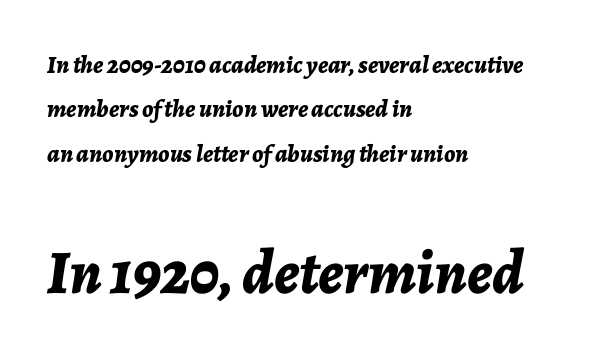
{"italic": "yes", "lean": "right", "slant_degrees": 7, "bold": "yes", "weight": "bold", "width": "normal", "stroke_contrast": "low", "x_height": "medium", "monospaced": "no", "underline": "no", "align": "left", "line_spacing_ratio": 1.78, "letter_spacing": "normal", "letter_spacing_em": 0.0, "larger_block": "second", "size_ratio": 2.48, "glyph_px": 62}
